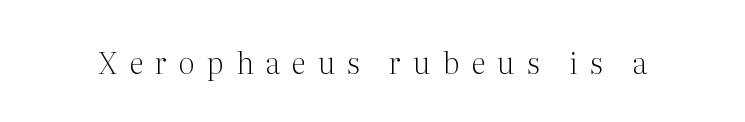
If you drew a line through each stem, it would be perfectly vertical. Tracking value appears strongly positive — letters spread wide. The face used here is seriffed, in the tradition of book romans. No extra ink here — the face is not bold. The area under the type is left untouched. Character widths vary here, with narrow letters taking less room than wide ones.
